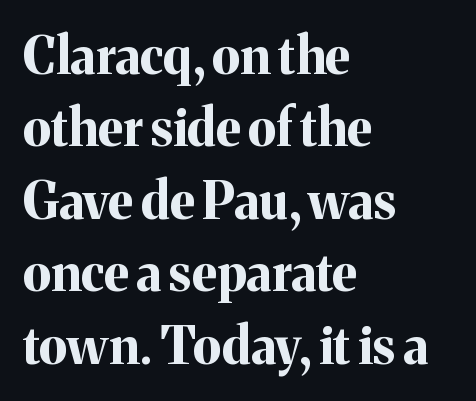
The image shows 51 px bold serif type, upright; set left-aligned, normal line spacing (1.42x), normal letter spacing, not underlined; medium stroke contrast and a medium x-height.
